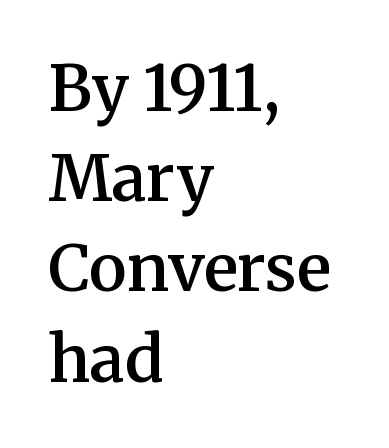
The face used here is proportionally spaced, like ordinary book or web type. Where is the straight margin? On the left. The face used here is rendered with its standard letterfit. Regular leading. Nobody drew a line under any word here.
